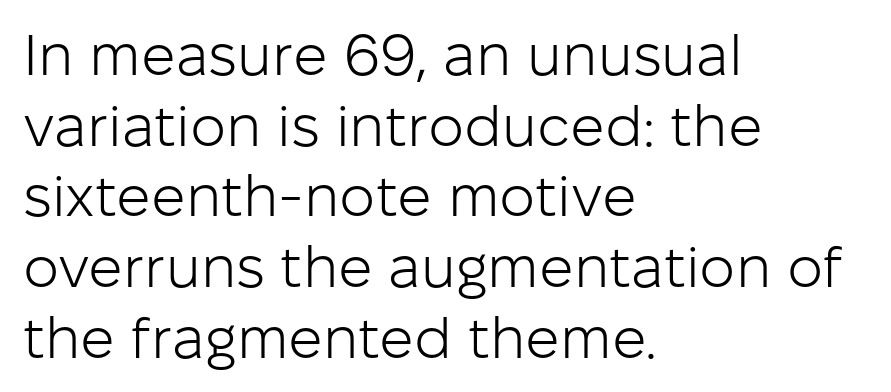
The letters stand upright; this is a roman face. The gap between lines stays unmarked. The letters carry no serifs — their stems end cleanly without finishing strokes. Typeset ragged right — the left edge is the straight one.
